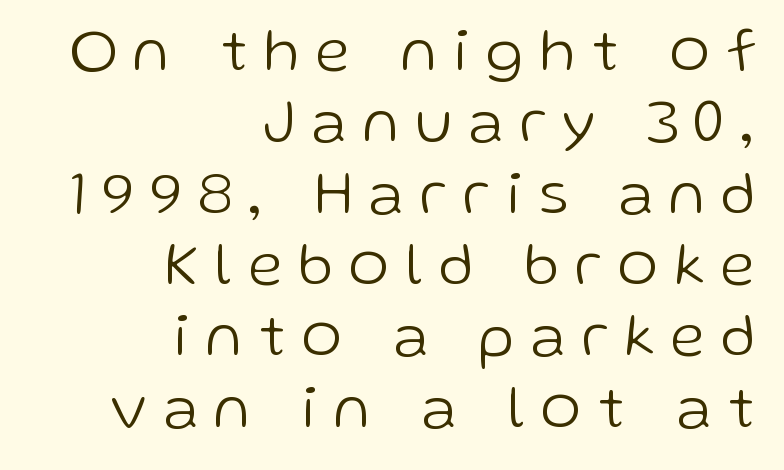
{"serif": "no", "italic": "no", "bold": "no", "weight": "light", "width": "normal", "stroke_contrast": "low", "x_height": "medium", "monospaced": "no", "underline": "no", "align": "right", "line_spacing_ratio": 1.17, "letter_spacing": "wide", "letter_spacing_em": 0.28, "glyph_px": 61}
